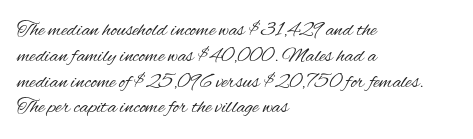
Q: Is the text bold? A: No.
Q: Is the text italic (slanted)? A: Yes.
Q: Is the text underlined? A: No.
Q: How is the paragraph aligned? A: Left-aligned.
Q: Is the spacing between letters normal or unusually wide? A: Normal.
